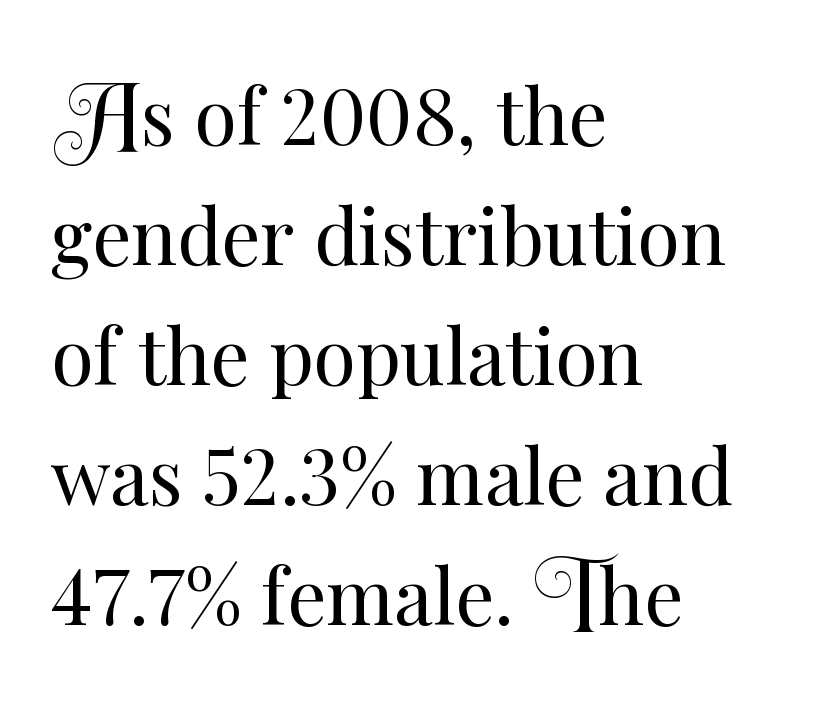
{"italic": "no", "bold": "no", "weight": "regular", "width": "normal", "stroke_contrast": "medium", "x_height": "small", "monospaced": "no", "underline": "no", "align": "left", "line_spacing": "normal", "line_spacing_ratio": 1.56, "letter_spacing": "normal", "letter_spacing_em": 0.0, "glyph_px": 77}
